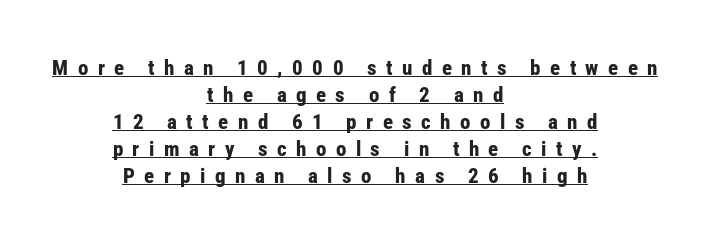
The lines sit at an ordinary, default distance from one another. Tracking value appears strongly positive — letters spread wide. It's the straight-up-and-down kind of type. Every letter is thick-stroked: bold, no question. The typesetter chose a symmetrical, centered arrangement here. Compared with undecorated copy, this sample adds a rule below the words.
